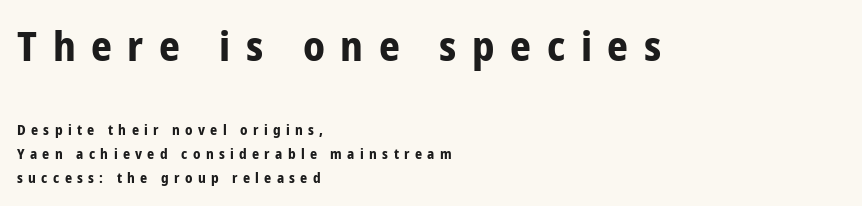
Inter-character spacing is expanded well beyond the font's built-in metrics. No word sits above an underline. Size contrast runs from large at the top to small at the bottom. The text block is weighted toward the left margin, trailing off unevenly rightward. The text was rendered using a sans face with plain stroke endings.
